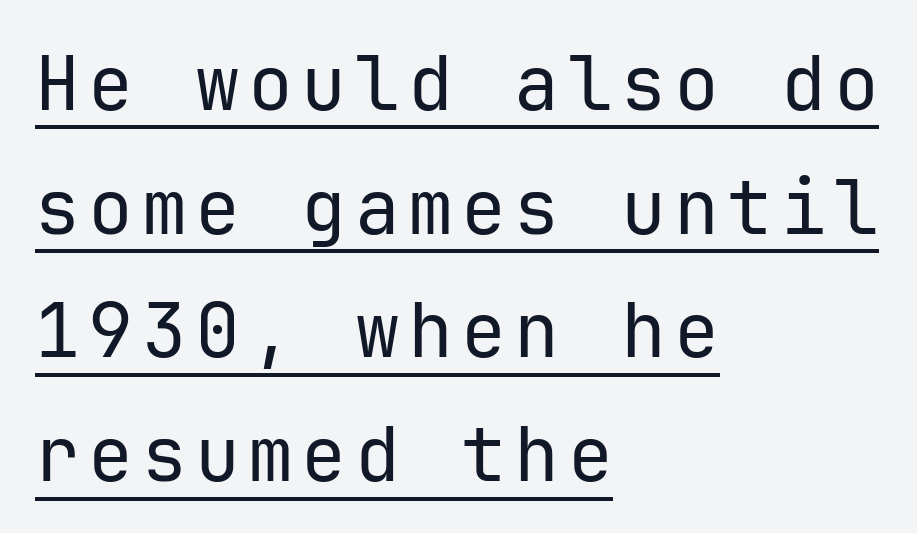
Typographically, this falls in the sans-serif category. The ragged edge is on the right, which tells us the setting is flush left. One glance says typical: line gaps are just what's usual. Quick note: not italic, upright.
